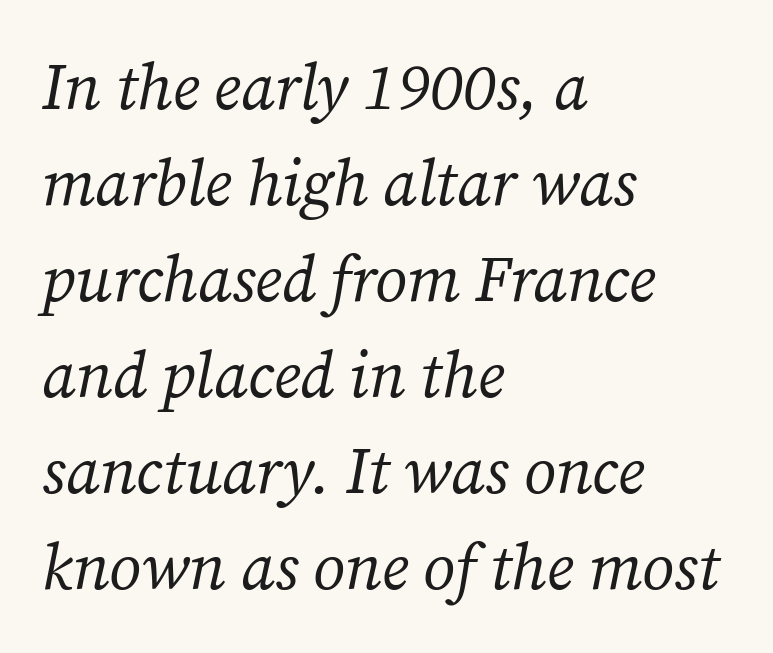
{"serif": "yes", "italic": "yes", "lean": "right", "slant_degrees": 12, "bold": "no", "weight": "regular", "width": "normal", "stroke_contrast": "medium", "x_height": "medium", "monospaced": "no", "underline": "no", "align": "left", "line_spacing": "normal", "line_spacing_ratio": 1.5, "letter_spacing": "normal", "letter_spacing_em": 0.0, "glyph_px": 64}
